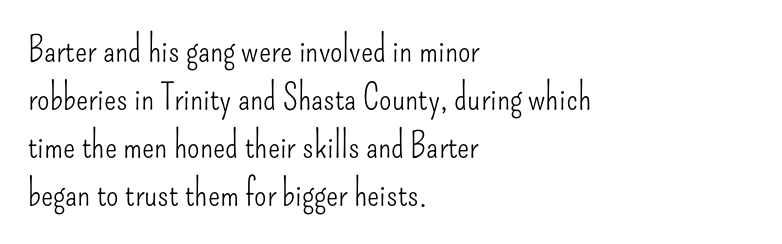
Q: Is the text bold? A: No.
Q: Is the text italic (slanted)? A: No, it is upright.
Q: Is the typeface a serif or a sans-serif typeface? A: Sans-serif.
Q: Is the text underlined? A: No.
Q: How is the paragraph aligned? A: Left-aligned.
Q: Is the spacing between letters normal or unusually wide? A: Normal.
Q: Is the spacing between lines tight, normal or loose? A: Normal.
Q: Width (condensed, normal, or wide)? A: Condensed.
Q: Stroke contrast? A: Low.
Q: x-height? A: Small.
Q: Monospaced? A: No.
